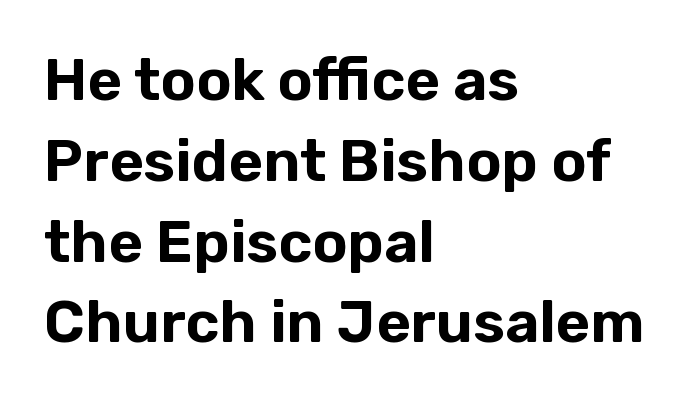
{"serif": "no", "italic": "no", "width": "normal", "stroke_contrast": "low", "x_height": "medium", "monospaced": "no", "underline": "no", "align": "left", "line_spacing": "normal", "line_spacing_ratio": 1.37, "letter_spacing": "normal", "letter_spacing_em": 0.0, "glyph_px": 59}
